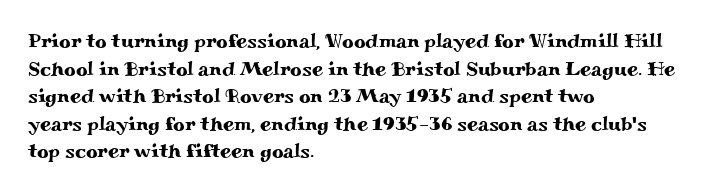
The image shows 20 px text type, upright; set left-aligned, normal line spacing (1.38x), normal letter spacing, not underlined.
